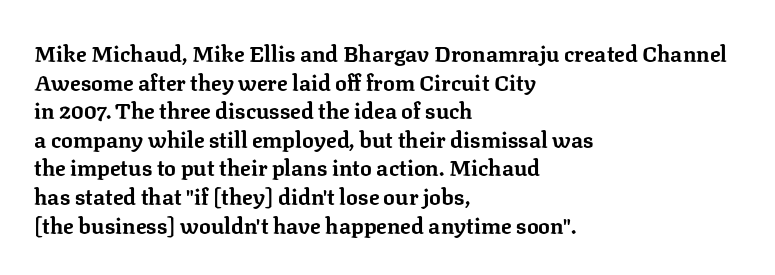
Teacher's note: observe the even left margin — that is flush-left alignment. You can tell it's not italic because the verticals are truly vertical. Words float on clear page, feet unadorned. The letterforms sit shoulder to shoulder at normal distance.
